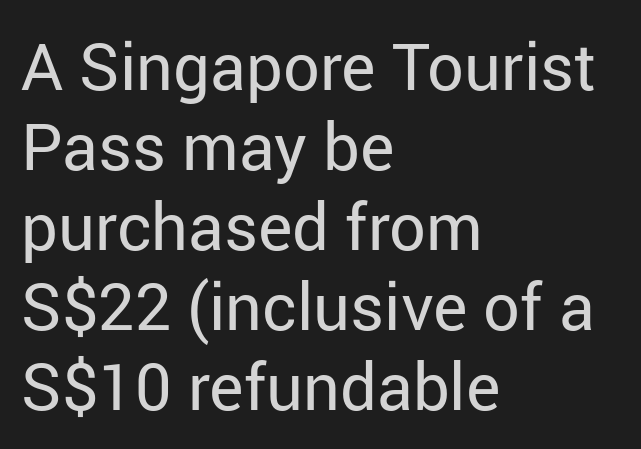
The image shows 65 px regular-weight sans-serif type, upright; set left-aligned, line spacing 1.23x, normal letter spacing, not underlined; low stroke contrast and a medium x-height.
